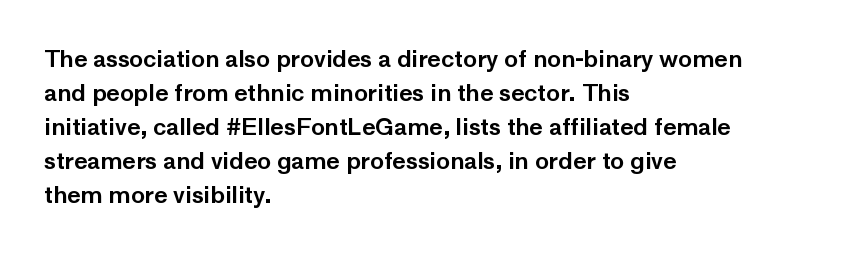
Clear beneath every line of the passage. Notice how descenders clear the ascenders below comfortably — that's standard leading. In terms of letterspacing, this is plain default setting. The lettering stays uniformly vertical, giving the passage a roman look. The lines in this sample share a left origin and differ only in where they stop.
